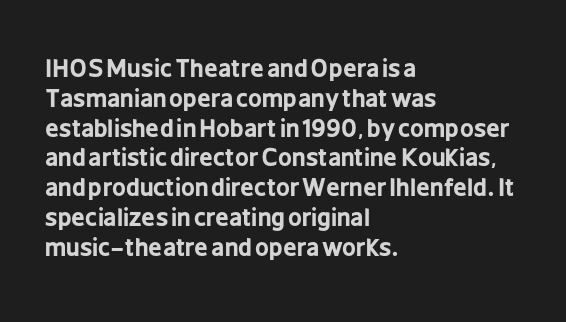
Q: Is the text bold? A: Yes.
Q: Is the text italic (slanted)? A: No, it is upright.
Q: Is the text underlined? A: No.
Q: How is the paragraph aligned? A: Left-aligned.
Q: Is the spacing between letters normal or unusually wide? A: Normal.
